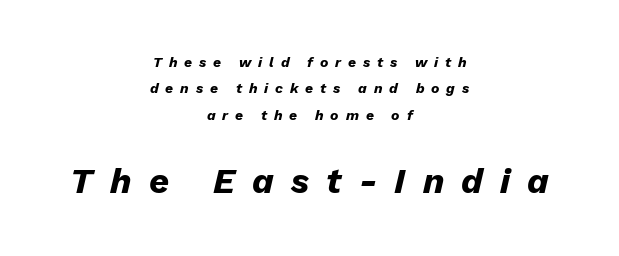
{"italic": "yes", "lean": "right", "slant_degrees": 13, "bold": "yes", "weight": "heavy", "width": "normal", "stroke_contrast": "low", "x_height": "medium", "monospaced": "no", "underline": "no", "align": "center", "line_spacing_ratio": 1.89, "letter_spacing": "wide", "letter_spacing_em": 0.49, "larger_block": "second", "size_ratio": 2.5, "glyph_px": 35}
